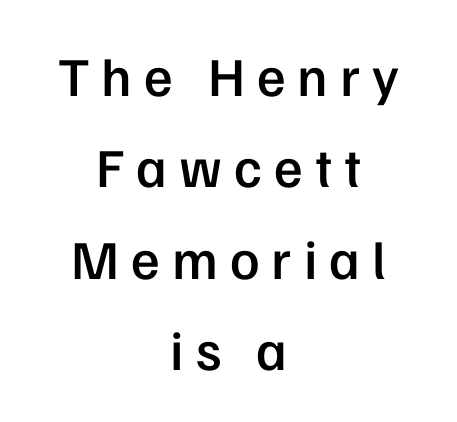
The image shows 55 px semibold sans-serif type, upright; set centered, normal line spacing (1.66x), unusually wide letter spacing (+0.22 em), not underlined; low stroke contrast and a medium x-height.
